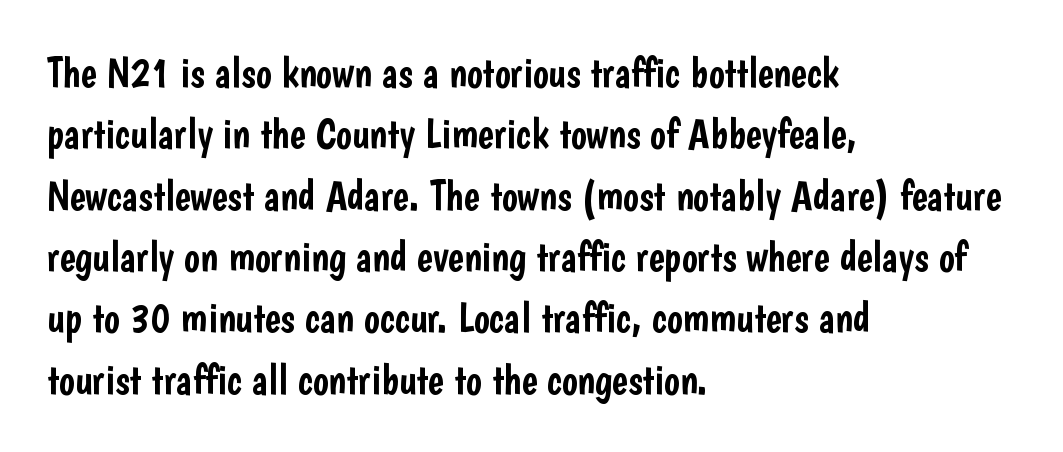
The image shows 42 px condensed sans-serif type, upright; set left-aligned, normal line spacing (1.46x), normal letter spacing, not underlined; low stroke contrast and a medium x-height.
